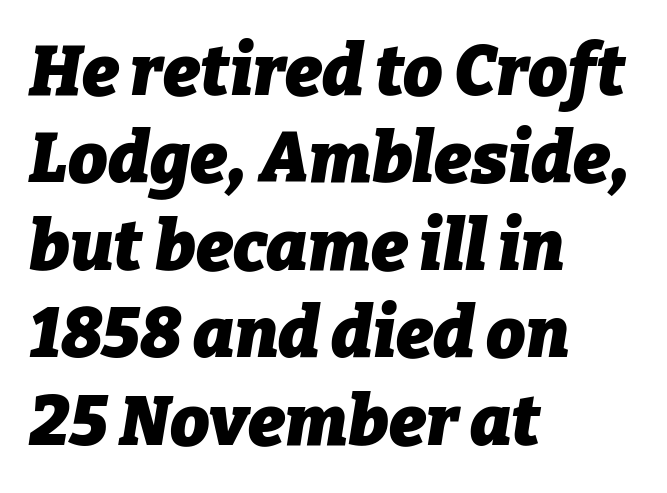
{"italic": "yes", "lean": "right", "slant_degrees": 9, "bold": "yes", "weight": "heavy", "width": "normal", "stroke_contrast": "low", "x_height": "medium", "monospaced": "no", "underline": "no", "align": "left", "line_spacing": "normal", "line_spacing_ratio": 1.25, "letter_spacing": "normal", "letter_spacing_em": 0.0, "glyph_px": 70}
